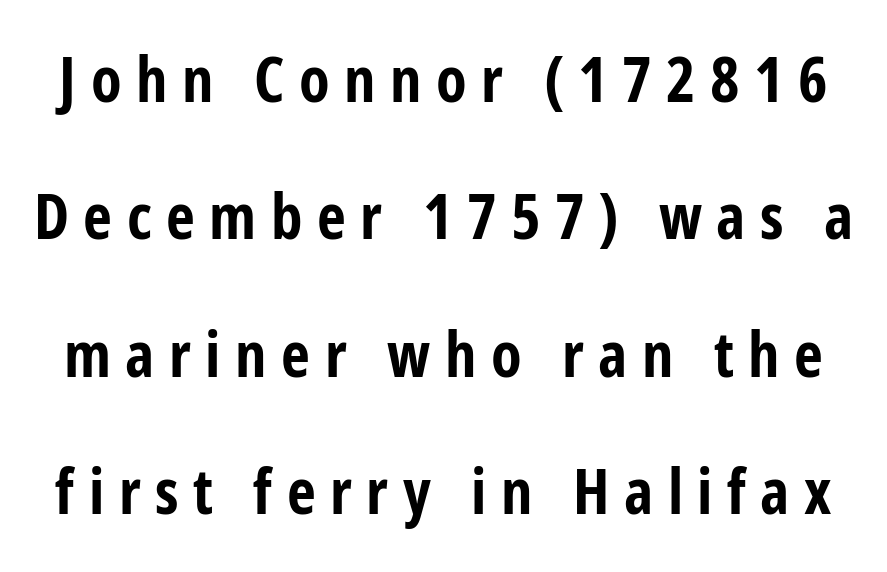
{"serif": "no", "italic": "no", "bold": "yes", "weight": "bold", "width": "condensed", "stroke_contrast": "low", "x_height": "medium", "monospaced": "no", "underline": "no", "line_spacing": "loose", "line_spacing_ratio": 2.18, "letter_spacing": "wide", "letter_spacing_em": 0.23, "glyph_px": 63}
